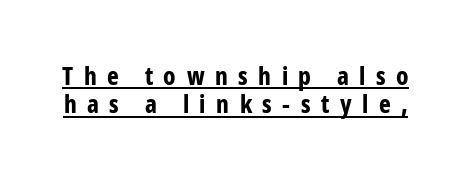
{"italic": "no", "bold": "yes", "underline": "yes", "line_spacing": "tight", "line_spacing_ratio": 1.14, "letter_spacing": "wide", "letter_spacing_em": 0.42, "glyph_px": 25}
